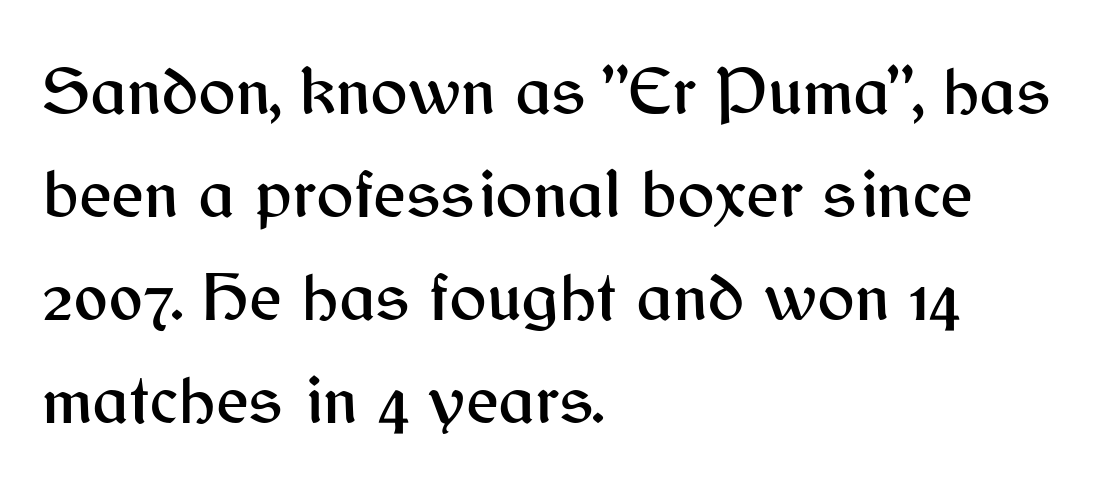
Q: Is the text italic (slanted)? A: No, it is upright.
Q: Is the typeface a serif or a sans-serif typeface? A: Sans-serif.
Q: Is the text underlined? A: No.
Q: How is the paragraph aligned? A: Left-aligned.
Q: Is the spacing between letters normal or unusually wide? A: Normal.
Q: Is the spacing between lines tight, normal or loose? A: Normal.
Q: Width (condensed, normal, or wide)? A: Normal.
Q: Stroke contrast? A: Medium.
Q: x-height? A: Medium.
Q: Monospaced? A: No.
